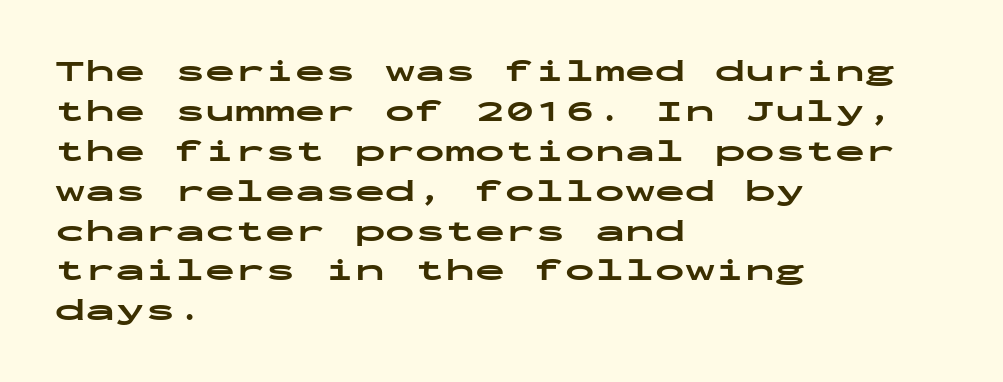
{"serif": "no", "italic": "no", "bold": "yes", "weight": "bold", "width": "wide", "stroke_contrast": "low", "x_height": "medium", "monospaced": "yes", "underline": "no", "align": "left", "line_spacing": "normal", "line_spacing_ratio": 1.33, "letter_spacing": "normal", "letter_spacing_em": 0.0, "glyph_px": 30}
